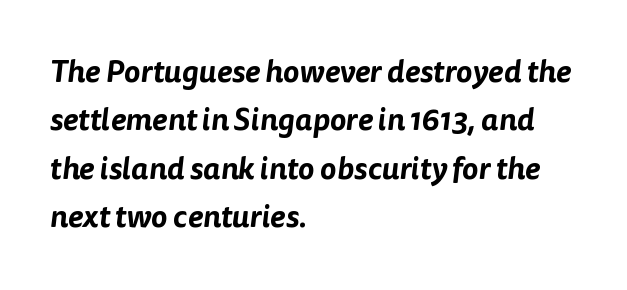
{"serif": "no", "width": "normal", "stroke_contrast": "low", "x_height": "medium", "monospaced": "no", "underline": "no", "align": "left", "line_spacing": "normal", "line_spacing_ratio": 1.56, "letter_spacing": "normal", "letter_spacing_em": 0.0, "glyph_px": 31}
